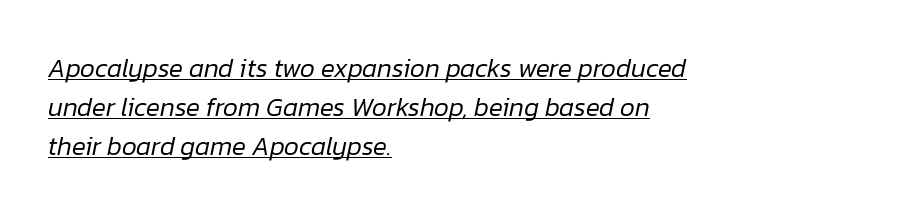
Q: Is the text bold? A: No.
Q: Is the text italic (slanted)? A: Yes, it leans right by about 12 degrees.
Q: Is the text underlined? A: Yes.
Q: How is the paragraph aligned? A: Left-aligned.
Q: Is the spacing between letters normal or unusually wide? A: Normal.
Q: Is the spacing between lines tight, normal or loose? A: Normal.
